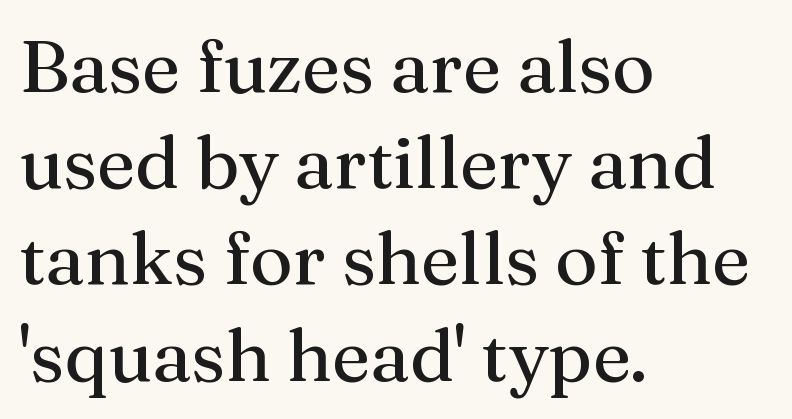
The image shows 74 px regular-weight serif type, upright; set left-aligned, normal line spacing (1.3x), normal letter spacing, not underlined; medium stroke contrast and a medium x-height.
